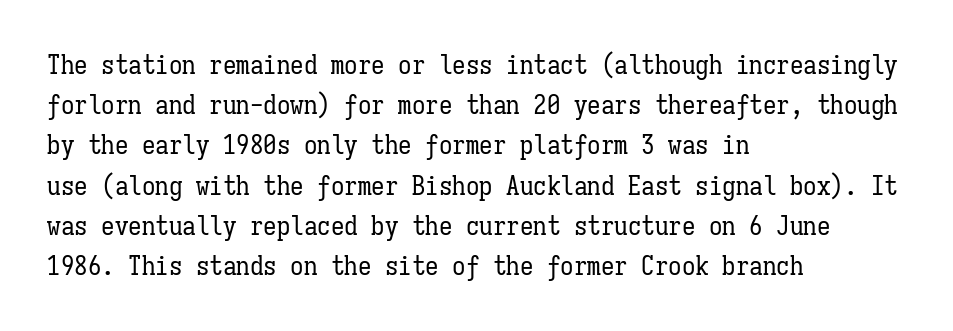
The image shows 27 px text type, upright; set left-aligned, normal line spacing (1.49x), normal letter spacing, not underlined.
